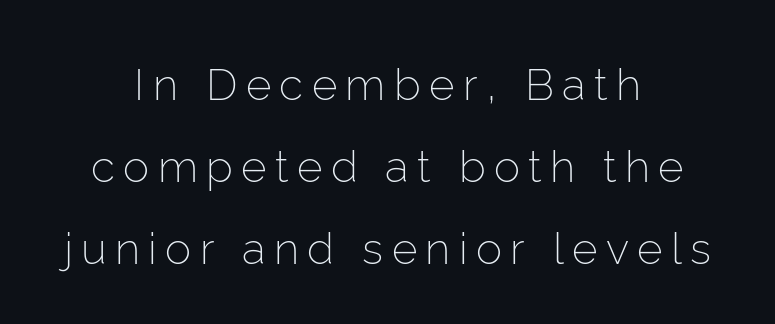
Q: Is the text bold? A: No.
Q: Is the text italic (slanted)? A: No, it is upright.
Q: Is the typeface a serif or a sans-serif typeface? A: Sans-serif.
Q: Is the text underlined? A: No.
Q: How is the paragraph aligned? A: Centered.
Q: Width (condensed, normal, or wide)? A: Normal.
Q: Stroke contrast? A: Low.
Q: x-height? A: Medium.
Q: Monospaced? A: No.
